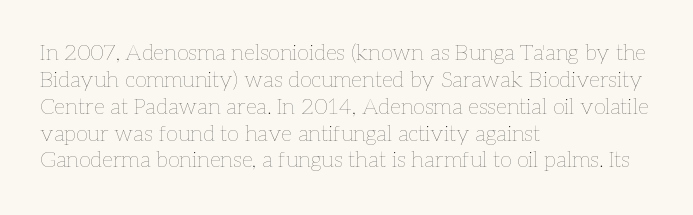
The image shows 22 px text type, upright; set left-aligned, line spacing 1.22x, normal letter spacing, not underlined.
